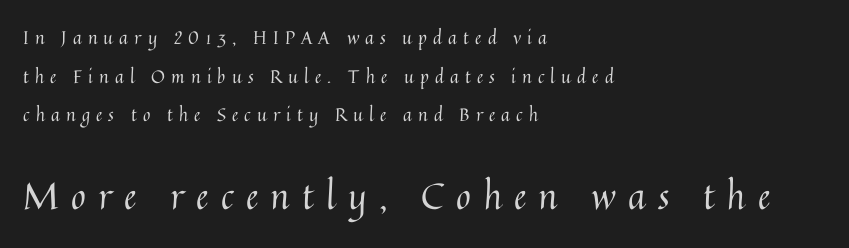
{"bold": "no", "weight": "regular", "width": "normal", "stroke_contrast": "medium", "x_height": "medium", "monospaced": "no", "underline": "no", "align": "left", "line_spacing": "loose", "line_spacing_ratio": 2.14, "letter_spacing": "wide", "letter_spacing_em": 0.34, "larger_block": "second", "size_ratio": 2.0, "glyph_px": 36}
